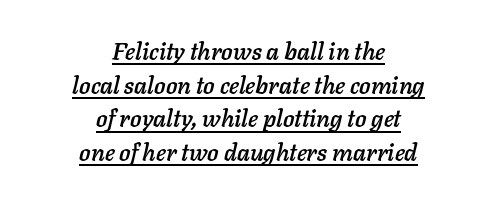
{"italic": "yes", "lean": "right", "slant_degrees": 11, "underline": "yes", "align": "center", "line_spacing": "normal", "line_spacing_ratio": 1.4, "letter_spacing": "normal", "letter_spacing_em": 0.0, "glyph_px": 24}
